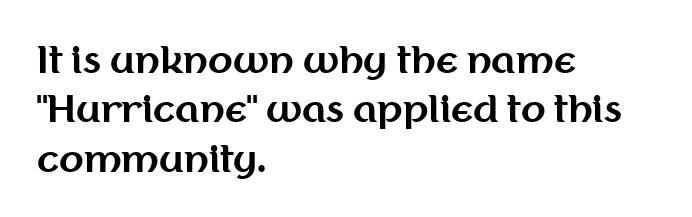
The image shows 36 px bold sans-serif type, upright; set left-aligned, normal line spacing (1.37x), normal letter spacing, not underlined; medium stroke contrast and a medium x-height.
